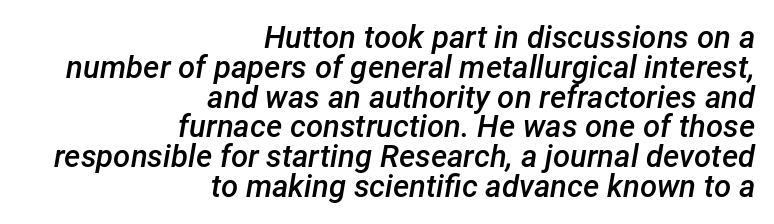
The image shows 31 px semibold type, italic (leaning right); set right-aligned, tight line spacing (0.96x), normal letter spacing, not underlined; low stroke contrast and a medium x-height.
